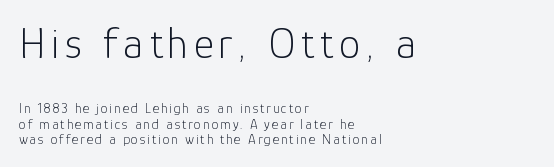
The image shows 43 px light sans-serif type, upright; set left-aligned, tight line spacing (1.09x), not underlined; the first (top) block is 3.07x larger; low stroke contrast and a medium x-height.
